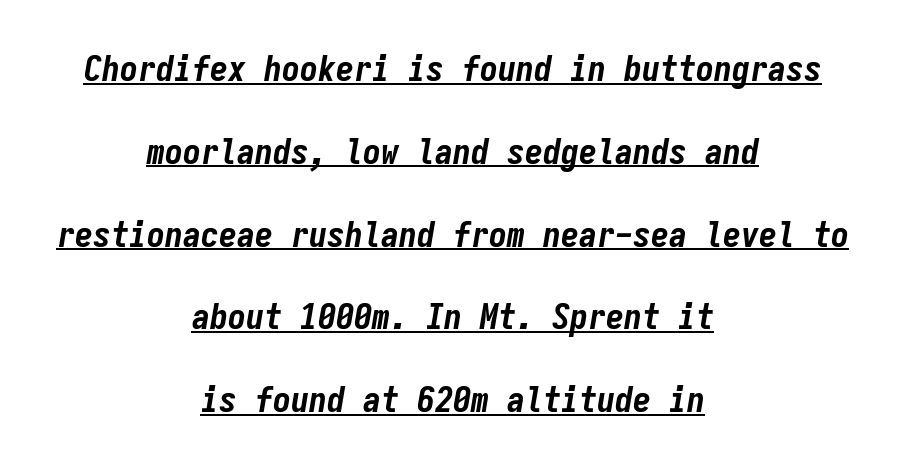
{"italic": "yes", "lean": "right", "slant_degrees": 9, "bold": "yes", "weight": "bold", "width": "condensed", "stroke_contrast": "low", "x_height": "medium", "monospaced": "yes", "underline": "yes", "align": "center", "line_spacing": "loose", "line_spacing_ratio": 2.3, "letter_spacing": "normal", "letter_spacing_em": 0.0, "glyph_px": 36}
